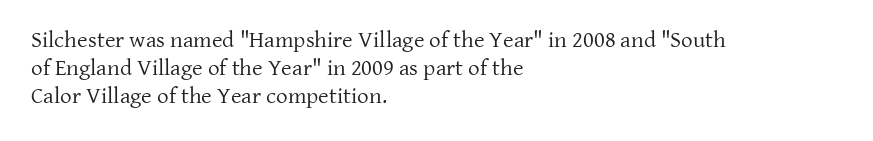
The image shows 23 px text type, upright; set left-aligned, line spacing 1.22x, normal letter spacing, not underlined.
